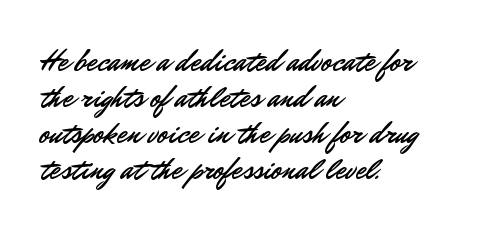
The image shows 30 px sans-serif type; set left-aligned, line spacing 1.2x, normal letter spacing, not underlined; low stroke contrast and a small x-height.
